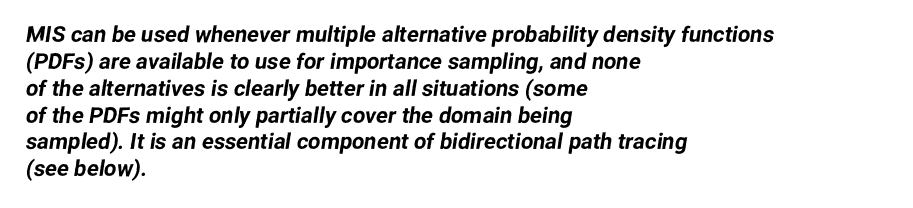
Q: Is the text underlined? A: No.
Q: How is the paragraph aligned? A: Left-aligned.
Q: Is the spacing between letters normal or unusually wide? A: Normal.
